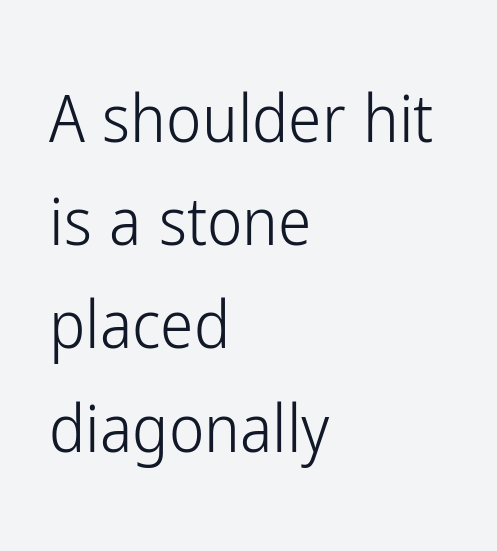
{"serif": "no", "italic": "no", "bold": "no", "weight": "light", "width": "condensed", "stroke_contrast": "low", "x_height": "medium", "monospaced": "no", "underline": "no", "align": "left", "line_spacing": "normal", "line_spacing_ratio": 1.54, "letter_spacing": "normal", "letter_spacing_em": 0.0, "glyph_px": 67}
